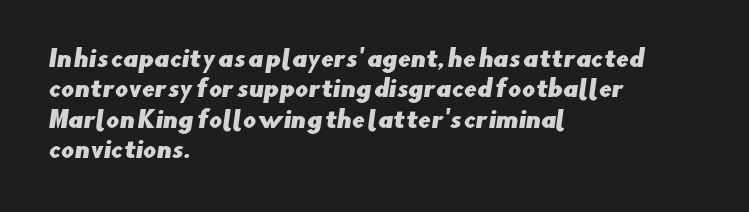
Each line starts at the same left margin while the right side varies. No extra tracking has been applied to these lines. One glance says typical: line gaps are just what's usual. The strip under each line holds only bare page.
